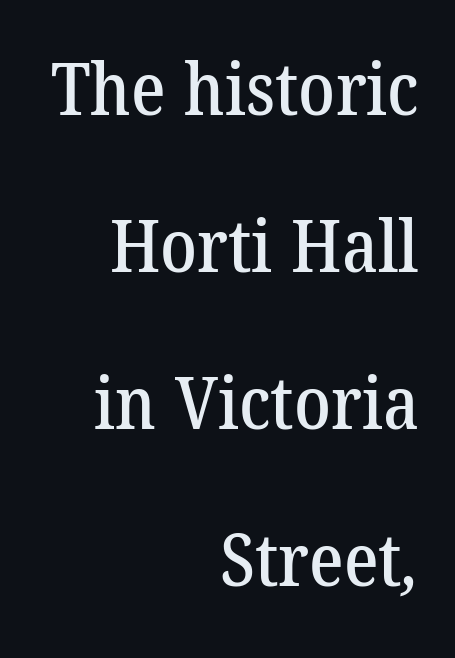
These lines are rendered in a variable-pitch font. This rendering uses right alignment, leaving the left contour irregular. The words here are not underlined. Characters follow at the spacing the type designer built in. Reading down the column, the eye jumps a long way to each next line.
